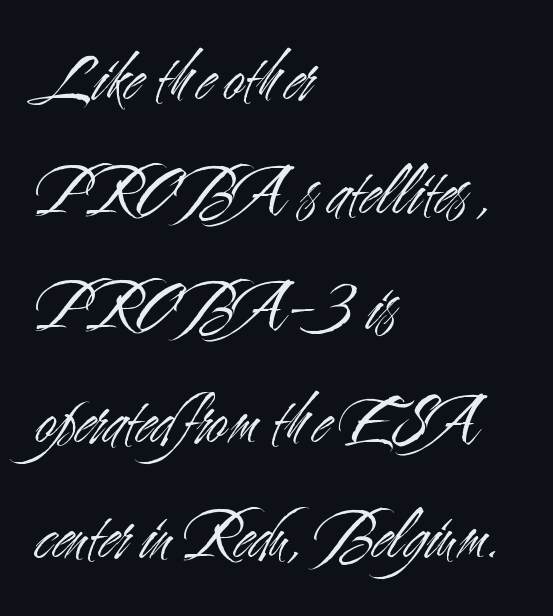
The image shows 72 px light, condensed sans-serif type; set left-aligned, normal line spacing (1.59x), normal letter spacing, not underlined; medium stroke contrast and a small x-height.
